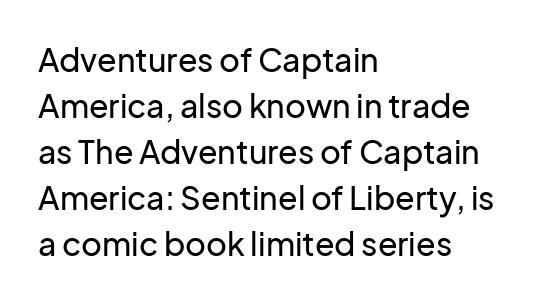
If you measured baseline to baseline, you'd find a middling distance. Characters remain perfectly vertical along every line. The text was rendered using a sans face with plain stroke endings. Is this a fixed-width face? No — the glyphs have proportional, varying widths. The specimen omits any rule beneath the text block's lines.
